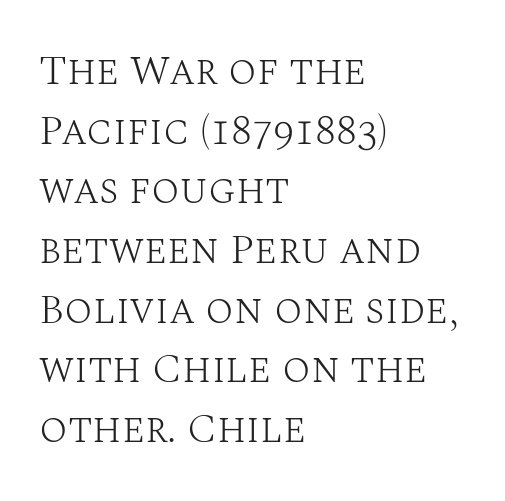
Q: Is the text bold? A: No.
Q: Is the text italic (slanted)? A: No, it is upright.
Q: Is the typeface a serif or a sans-serif typeface? A: Serif.
Q: Is the text underlined? A: No.
Q: How is the paragraph aligned? A: Left-aligned.
Q: Is the spacing between letters normal or unusually wide? A: Normal.
Q: Is the spacing between lines tight, normal or loose? A: Normal.
Q: Width (condensed, normal, or wide)? A: Normal.
Q: Stroke contrast? A: Medium.
Q: x-height? A: Large.
Q: Monospaced? A: No.
